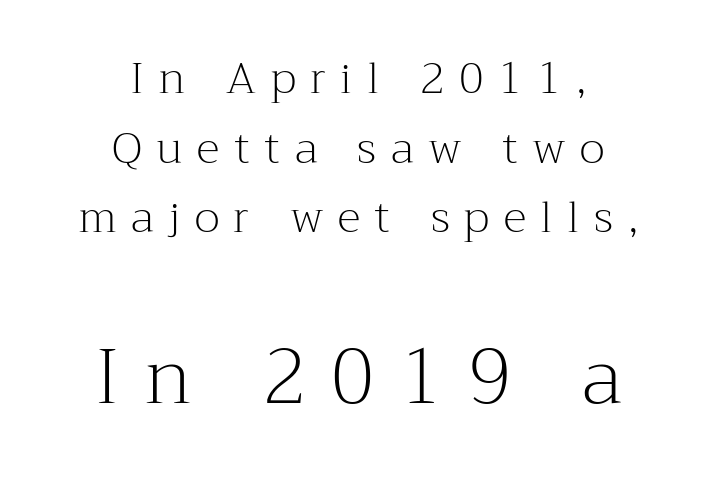
The image shows 77 px light serif type, upright; set centered, normal line spacing (1.58x), unusually wide letter spacing (+0.33 em), not underlined; the second (bottom) block is 1.75x larger; medium stroke contrast and a medium x-height.
